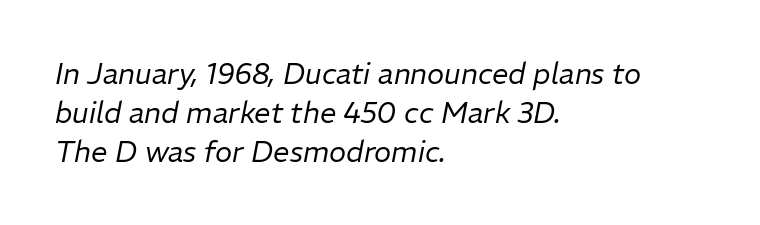
{"italic": "yes", "lean": "right", "slant_degrees": 11, "bold": "no", "weight": "regular", "width": "normal", "stroke_contrast": "low", "x_height": "medium", "monospaced": "no", "underline": "no", "align": "left", "line_spacing": "normal", "line_spacing_ratio": 1.34, "letter_spacing": "normal", "letter_spacing_em": 0.0, "glyph_px": 29}
